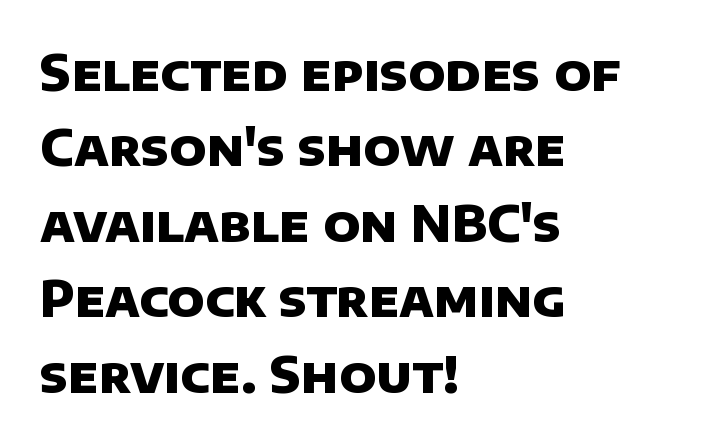
The image shows 49 px heavy sans-serif type; set left-aligned, normal line spacing (1.54x), normal letter spacing, not underlined; low stroke contrast and a large x-height.
